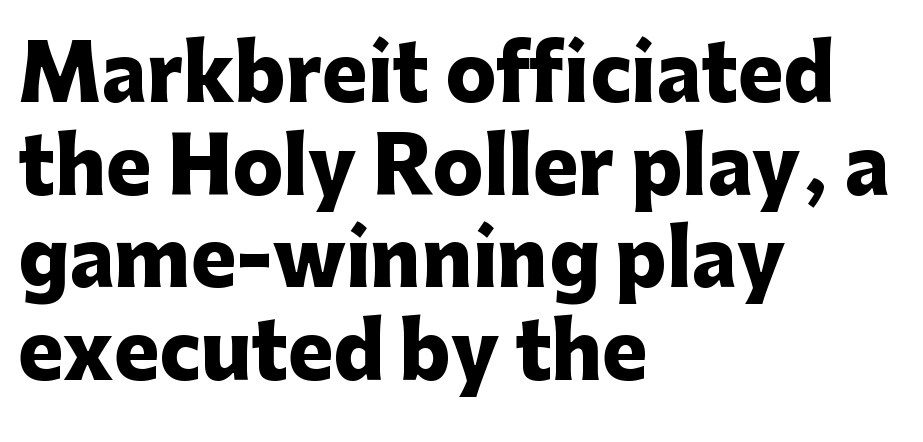
This is heavy type, rendered in bold. You could not count columns in this text — the font is proportionally spaced. Every character sits straight up, as roman type does. Regarding serifs, this sample does without them. The words here are not underlined.
